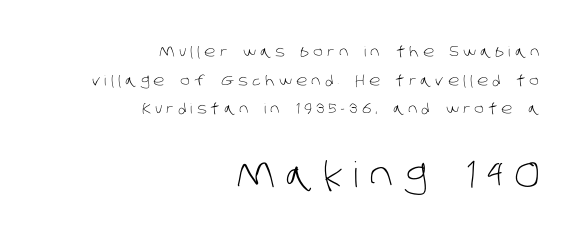
The image shows 35 px light sans-serif type; set right-aligned, loose line spacing (2.04x), unusually wide letter spacing (+0.3 em), not underlined; the second (bottom) block is 2.5x larger; low stroke contrast and a large x-height.
